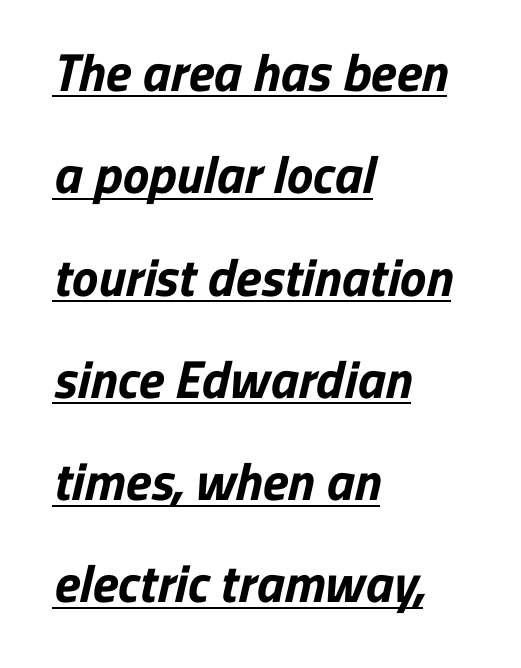
The paragraph has a hard left edge and a soft right edge. Decoration check: the copy is underlined. You could not count columns in this text — the font is proportionally spaced. The face used here is a sans, in the tradition of grotesques and geometrics. Reading down the column, the eye jumps a long way to each next line.
